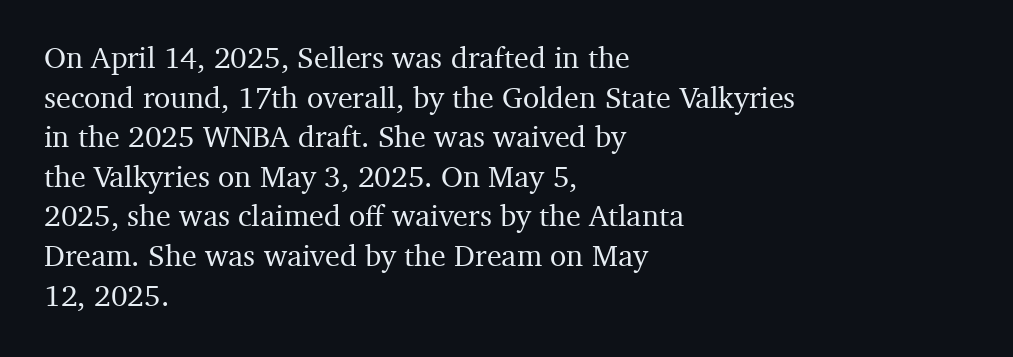
Q: Is the text italic (slanted)? A: No, it is upright.
Q: Is the typeface a serif or a sans-serif typeface? A: Serif.
Q: Is the text underlined? A: No.
Q: How is the paragraph aligned? A: Left-aligned.
Q: Is the spacing between letters normal or unusually wide? A: Normal.
Q: Is the spacing between lines tight, normal or loose? A: Normal.
Q: Width (condensed, normal, or wide)? A: Normal.
Q: Stroke contrast? A: Medium.
Q: x-height? A: Medium.
Q: Monospaced? A: No.
